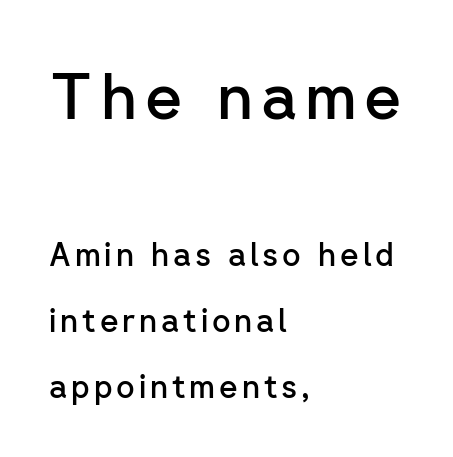
{"serif": "no", "italic": "no", "bold": "semi", "weight": "semibold", "width": "normal", "stroke_contrast": "low", "x_height": "medium", "monospaced": "no", "underline": "no", "align": "left", "line_spacing": "loose", "line_spacing_ratio": 2.05, "larger_block": "first", "size_ratio": 2.0, "glyph_px": 64}
